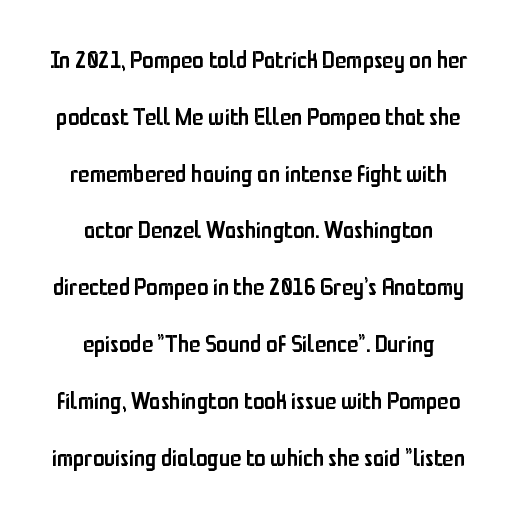
The image shows 23 px text type, upright; set centered, loose line spacing (2.47x), normal letter spacing, not underlined.
